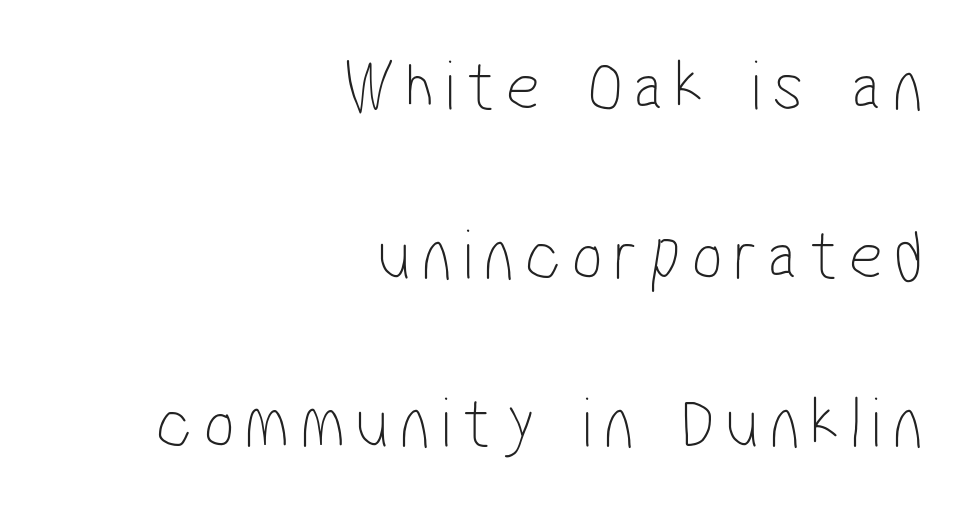
The image shows 73 px thin, condensed sans-serif type; set right-aligned, loose line spacing (2.31x), not underlined; low stroke contrast and a medium x-height.
